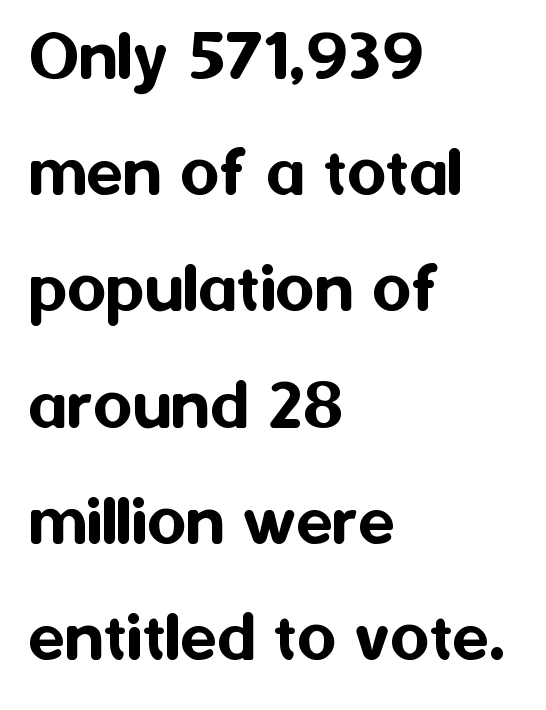
{"serif": "no", "italic": "no", "width": "normal", "stroke_contrast": "medium", "x_height": "medium", "monospaced": "no", "underline": "no", "align": "left", "line_spacing": "normal", "line_spacing_ratio": 1.55, "letter_spacing": "normal", "letter_spacing_em": 0.0, "glyph_px": 75}
